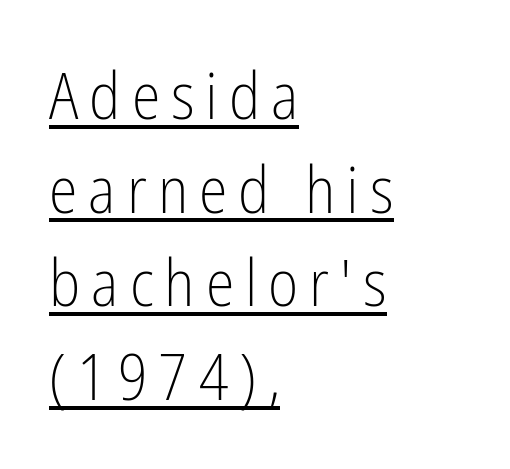
The image shows 65 px light, condensed sans-serif type, upright; set left-aligned, normal line spacing (1.44x), underlined; low stroke contrast and a medium x-height.
